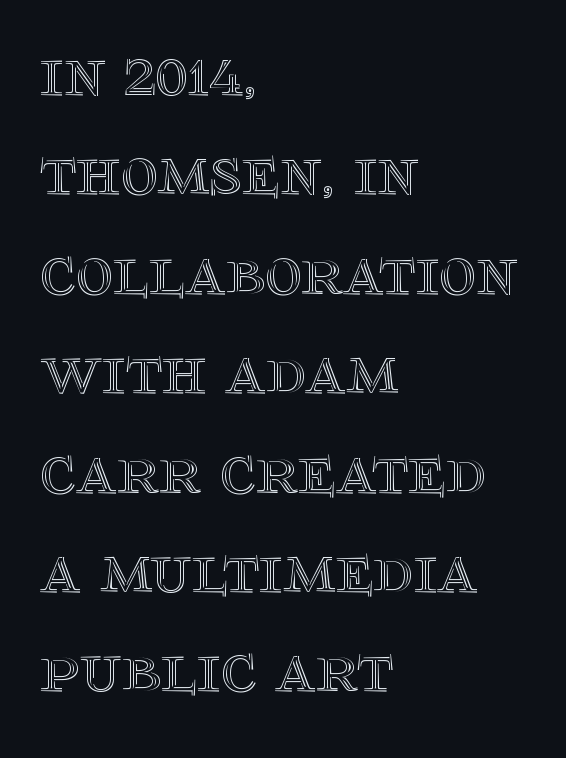
Compared with a centered layout, this one pins lines to the left instead. Each letter keeps its own natural width here, so spacing adapts to shape. A typesetter would call this leading conventional body-copy spacing. Ascenders rise straight up at ninety degrees. Only glyphs here, with clear space below each row. Nothing unusual about the tracking: characters are spaced as the font intends.
